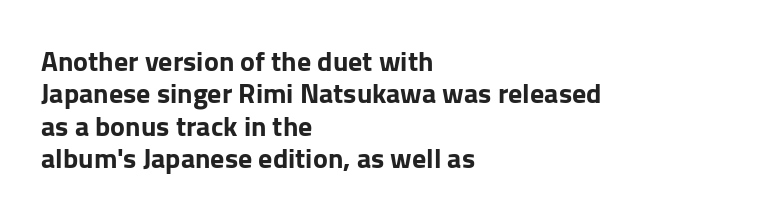
{"serif": "no", "italic": "no", "width": "normal", "stroke_contrast": "low", "x_height": "medium", "monospaced": "no", "underline": "no", "align": "left", "line_spacing_ratio": 1.16, "letter_spacing": "normal", "letter_spacing_em": 0.0, "glyph_px": 28}
